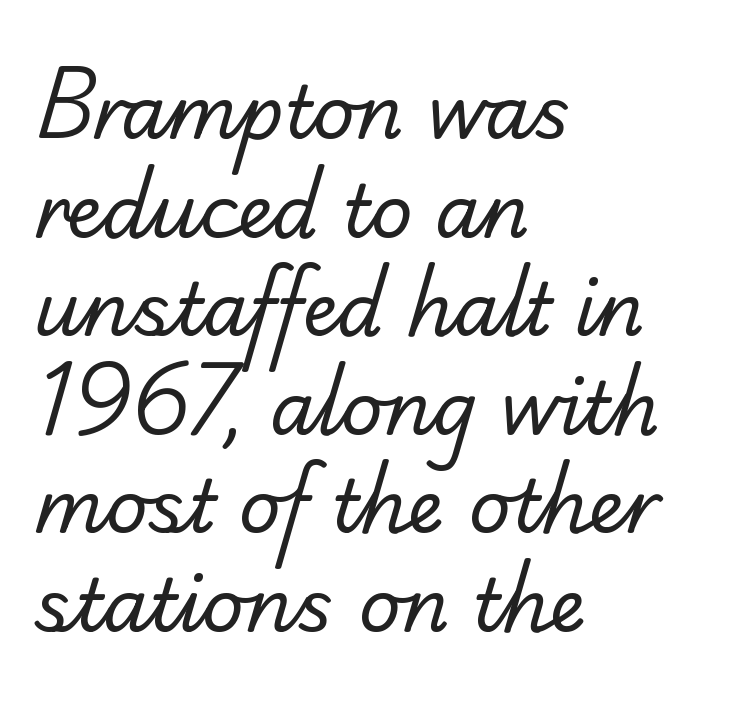
Q: Is the text bold? A: No.
Q: Is the typeface a serif or a sans-serif typeface? A: Serif.
Q: Is the text underlined? A: No.
Q: How is the paragraph aligned? A: Left-aligned.
Q: Is the spacing between letters normal or unusually wide? A: Normal.
Q: Is the spacing between lines tight, normal or loose? A: Normal.
Q: Width (condensed, normal, or wide)? A: Normal.
Q: Stroke contrast? A: Low.
Q: x-height? A: Small.
Q: Monospaced? A: No.
